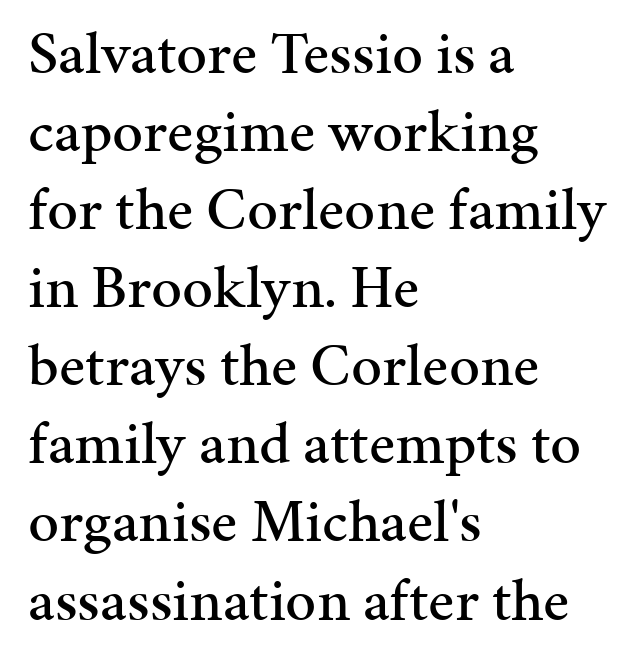
{"serif": "yes", "italic": "no", "width": "normal", "stroke_contrast": "medium", "x_height": "medium", "monospaced": "no", "underline": "no", "align": "left", "line_spacing": "normal", "line_spacing_ratio": 1.28, "letter_spacing": "normal", "letter_spacing_em": 0.0, "glyph_px": 61}
